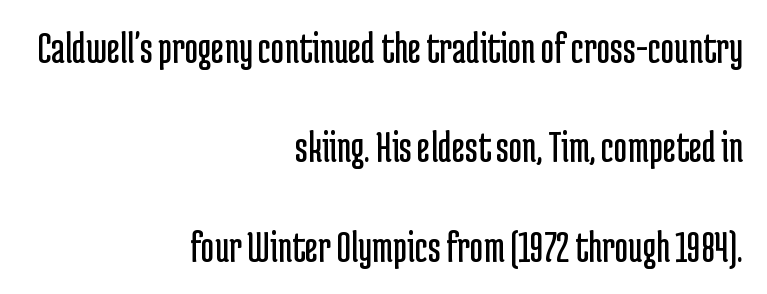
{"serif": "no", "italic": "no", "bold": "no", "weight": "regular", "width": "condensed", "stroke_contrast": "low", "x_height": "medium", "monospaced": "no", "underline": "no", "align": "right", "line_spacing": "loose", "line_spacing_ratio": 2.16, "letter_spacing": "normal", "letter_spacing_em": 0.0, "glyph_px": 46}
